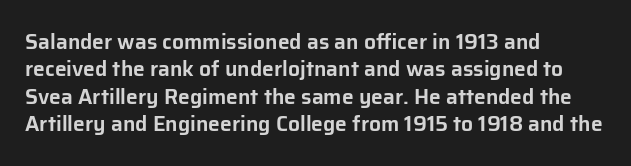
The image shows 21 px text type, upright; set left-aligned, normal line spacing (1.3x), normal letter spacing, not underlined.
